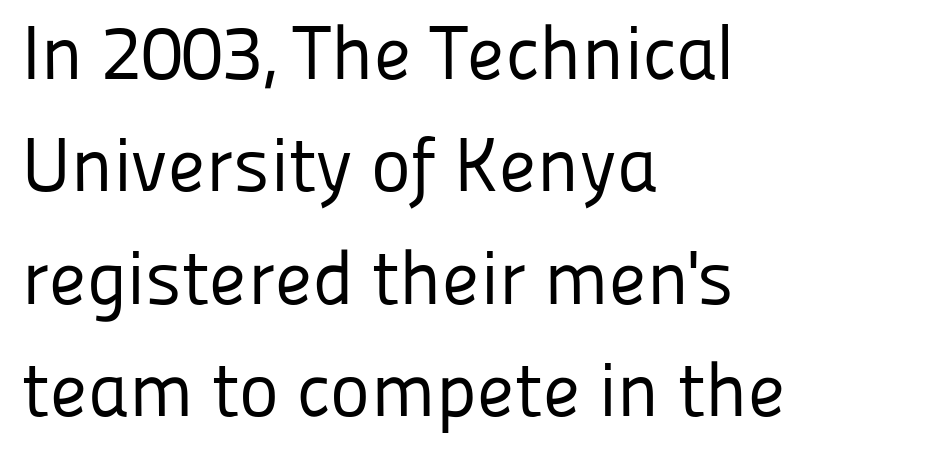
Q: Is the text bold? A: No.
Q: Is the text italic (slanted)? A: No, it is upright.
Q: Is the typeface a serif or a sans-serif typeface? A: Sans-serif.
Q: Is the text underlined? A: No.
Q: How is the paragraph aligned? A: Left-aligned.
Q: Is the spacing between letters normal or unusually wide? A: Normal.
Q: Is the spacing between lines tight, normal or loose? A: Normal.
Q: Width (condensed, normal, or wide)? A: Normal.
Q: Stroke contrast? A: Low.
Q: x-height? A: Medium.
Q: Monospaced? A: No.
